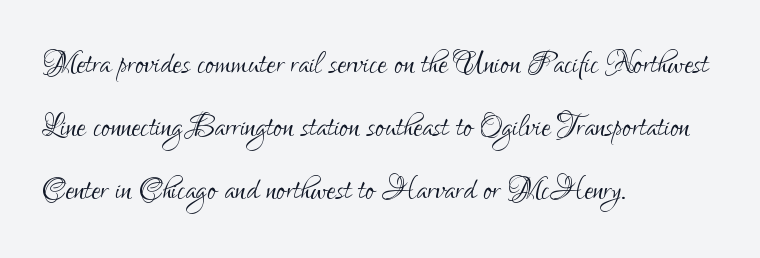
Glyph-to-glyph distance matches everyday printed text. Each line starts at the same left margin while the right side varies. The passage shown is typeset with a sans-serif family.
